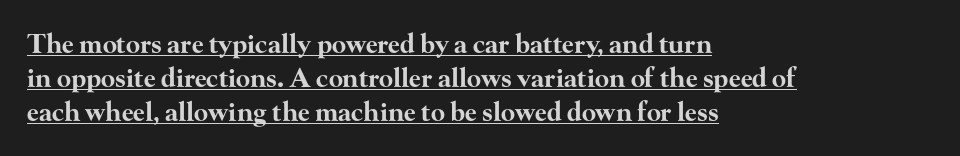
Q: Is the text bold? A: Yes.
Q: Is the text italic (slanted)? A: No, it is upright.
Q: Is the text underlined? A: Yes.
Q: How is the paragraph aligned? A: Left-aligned.
Q: Is the spacing between letters normal or unusually wide? A: Normal.
Q: Is the spacing between lines tight, normal or loose? A: Normal.
